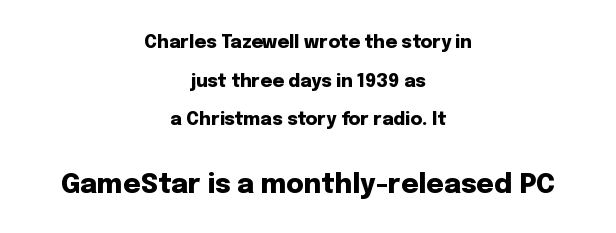
The passage shown is emphatically bold. Character size in the trailing block exceeds that of the leading block. Is the block centered? Yes — each line is placed symmetrically about the middle. You could call the tracking neutral — neither tight nor loose. The type sits square on the baseline with zero lean. The lines are spread far apart with generous leading.
